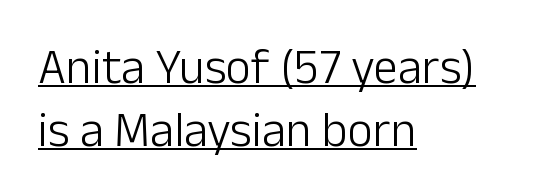
The image shows 49 px light sans-serif type, upright; set left-aligned, normal line spacing (1.28x), normal letter spacing, underlined; low stroke contrast and a medium x-height.
